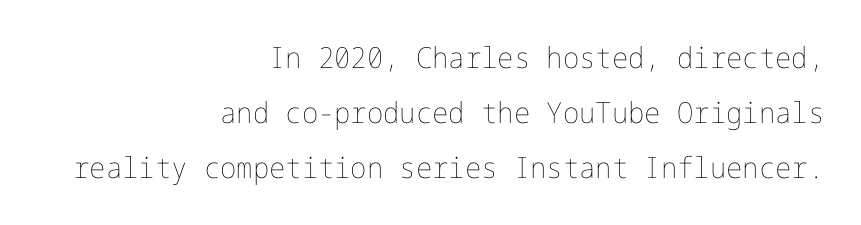
Q: Is the text bold? A: No.
Q: Is the text italic (slanted)? A: No, it is upright.
Q: Is the text underlined? A: No.
Q: How is the paragraph aligned? A: Right-aligned.
Q: Is the spacing between letters normal or unusually wide? A: Normal.
Q: Is the spacing between lines tight, normal or loose? A: Loose.
Q: Width (condensed, normal, or wide)? A: Normal.
Q: Stroke contrast? A: Low.
Q: x-height? A: Medium.
